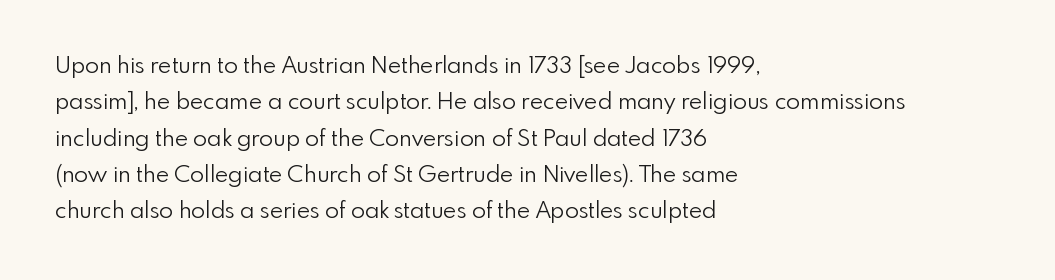
Compared with typical paragraphs, the rows here are spaced about the same. The letterforms sit at book weight or below. Ascenders rise straight up at ninety degrees. The lines are quadded left. Check the space under the baseline: it is left empty. Tracking value appears to be zero — textbook default spacing.
